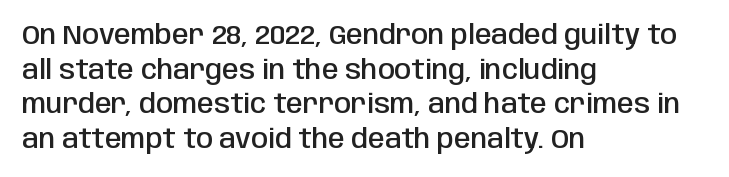
Q: Is the text bold? A: Semi-bold.
Q: Is the text italic (slanted)? A: No, it is upright.
Q: Is the text underlined? A: No.
Q: How is the paragraph aligned? A: Left-aligned.
Q: Is the spacing between letters normal or unusually wide? A: Normal.
Q: Is the spacing between lines tight, normal or loose? A: Normal.
